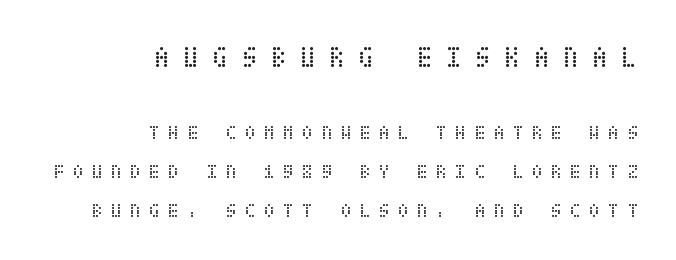
{"italic": "no", "bold": "no", "weight": "regular", "width": "condensed", "stroke_contrast": "low", "x_height": "large", "underline": "no", "align": "right", "line_spacing": "loose", "line_spacing_ratio": 2.04, "letter_spacing": "wide", "letter_spacing_em": 0.46, "larger_block": "first", "size_ratio": 1.53, "glyph_px": 29}
